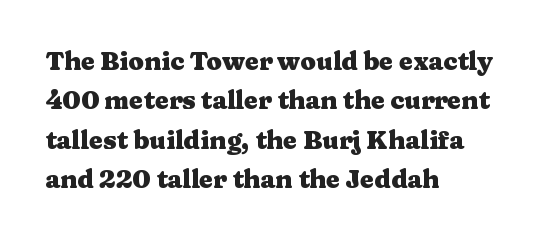
Evenly set lines give the paragraph a standard silhouette. Glance below the letters and you will spot only blank space. Typeset ragged right — the left edge is the straight one. This sample uses plain, unmodified letter spacing. Style check: upright. I'd describe the lettering as bold — thick and assertive.
